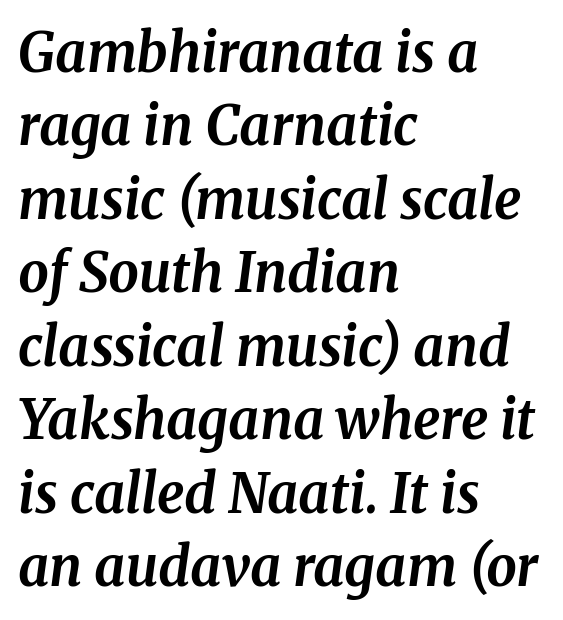
Beneath every word, the page is bare. How heavy is the stroke? Heavy — this is a bold. A serif font was chosen for this passage. Normally led — the rows are evenly, conventionally spaced. The face used here is rendered with its standard letterfit.
